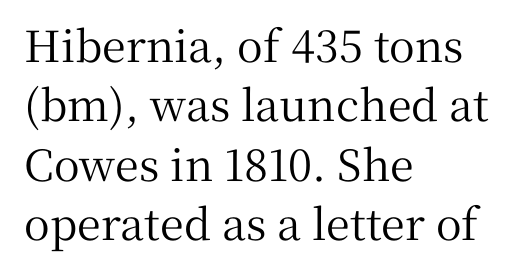
The letters stand upright; this is a roman face. Nothing unusual about the tracking: characters are spaced as the font intends. Regarding leading, the lines here are spaced in the standard way. The face used here is proportionally spaced, like ordinary book or web type.
